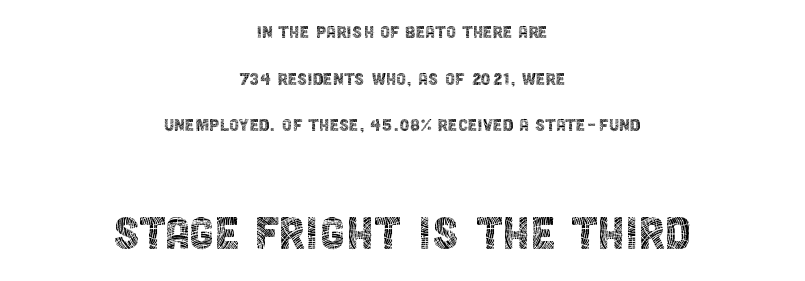
The image shows 56 px thin, condensed sans-serif type, upright; set centered, loose line spacing (2.12x), normal letter spacing, not underlined; the second (bottom) block is 2.55x larger; a large x-height.
